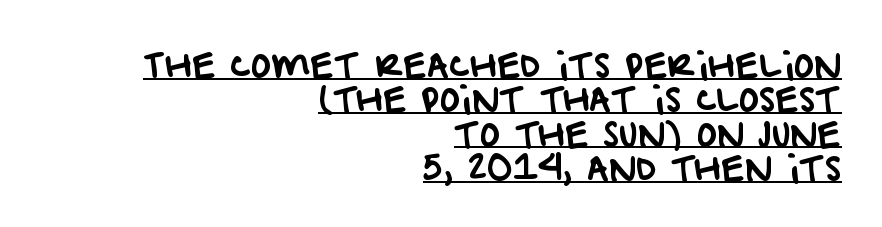
Are there feet on the stems? There aren't — it's a sans. The passage shown has conventional tracking throughout. What's the leading like? Squeezed, with rows nearly overlapping. The sample's only ornament is a line tracing under the words. The passage shown is typed in a proportional face where columns would drift. Horizontal alignment here is rightward, an uncommon choice for prose.
